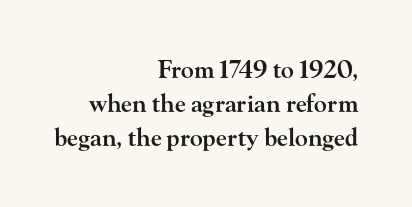
Q: Is the text bold? A: Semi-bold.
Q: Is the text italic (slanted)? A: No, it is upright.
Q: Is the text underlined? A: No.
Q: How is the paragraph aligned? A: Right-aligned.
Q: Is the spacing between letters normal or unusually wide? A: Normal.
Q: Is the spacing between lines tight, normal or loose? A: Normal.
